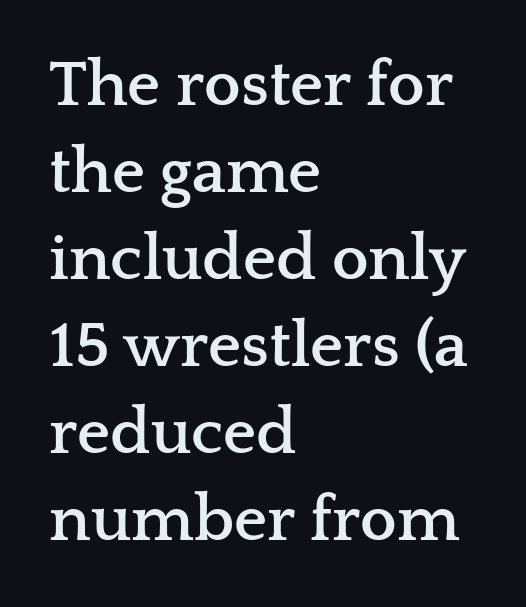
The image shows 65 px semibold, wide serif type, upright; set left-aligned, normal line spacing (1.34x), normal letter spacing, not underlined; low stroke contrast and a medium x-height.
